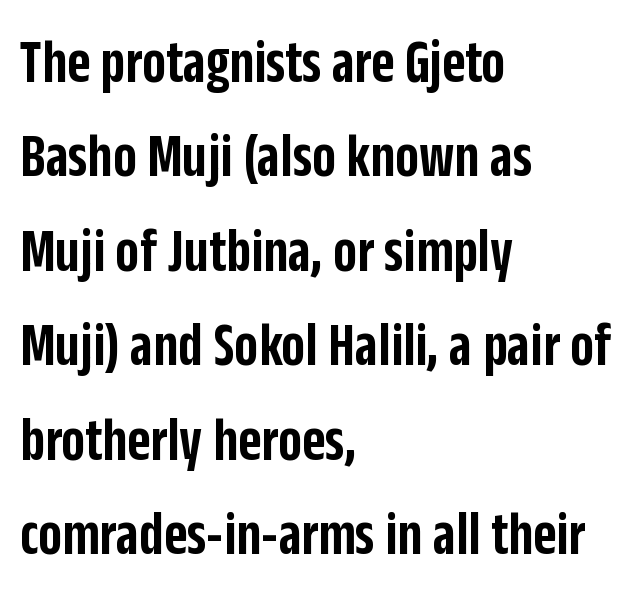
The image shows 63 px semibold, condensed sans-serif type, upright; set left-aligned, normal line spacing (1.5x), normal letter spacing, not underlined; low stroke contrast and a large x-height.
